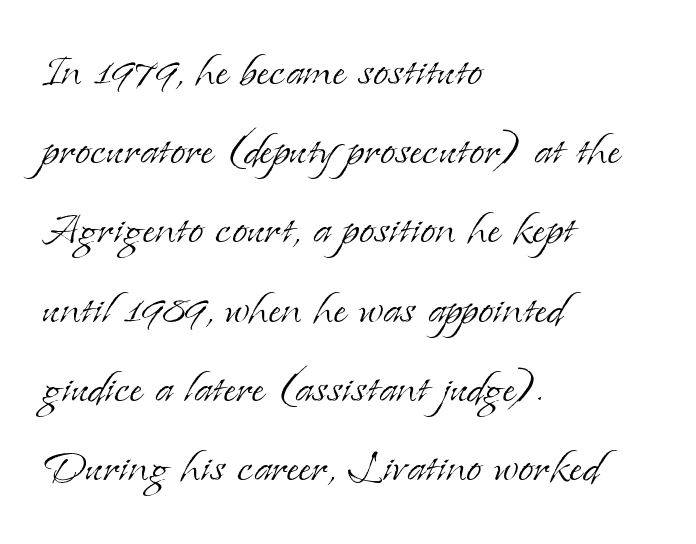
{"serif": "yes", "bold": "no", "weight": "light", "width": "normal", "stroke_contrast": "low", "x_height": "small", "monospaced": "no", "underline": "no", "align": "left", "line_spacing": "normal", "line_spacing_ratio": 1.44, "letter_spacing": "normal", "letter_spacing_em": 0.0, "glyph_px": 55}
